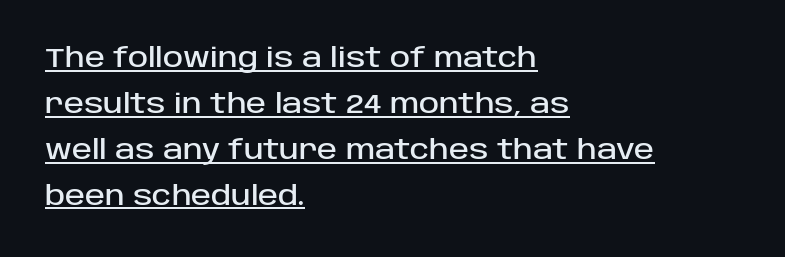
Characters remain perfectly vertical along every line. What decoration does the sample have? An underline. The letters sit at their default tracking, neither squeezed nor spread. The ragged edge is on the right, which tells us the setting is flush left.
